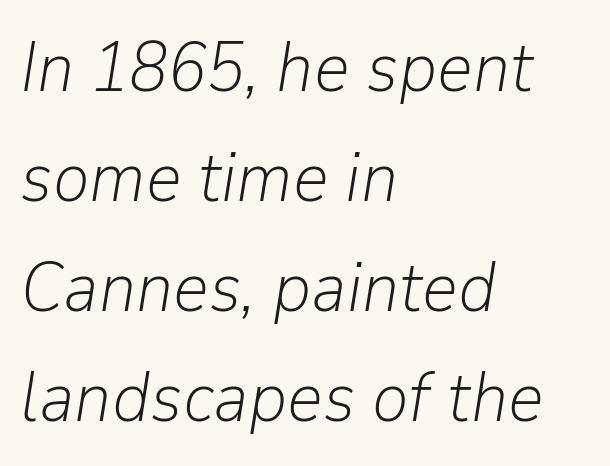
Is the type heavy? It reads as light-to-regular instead. Does the lettering tilt? It does — this is italic. Observe the ordinary spacing: letters are neighbours, not strangers. Rule under the text: the space is simply empty.
